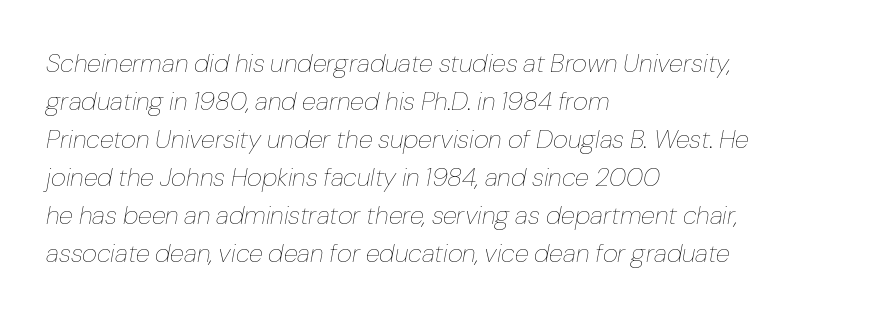
The image shows 26 px text type, italic (leaning right); set left-aligned, normal line spacing (1.46x), normal letter spacing, not underlined.
